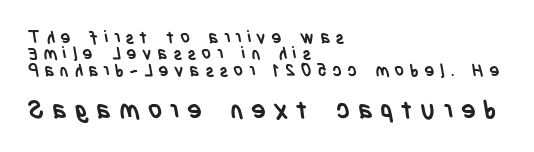
{"bold": "yes", "underline": "no", "align": "left", "line_spacing": "tight", "line_spacing_ratio": 0.96, "letter_spacing": "wide", "letter_spacing_em": 0.32, "larger_block": "second", "size_ratio": 1.47, "glyph_px": 25}
